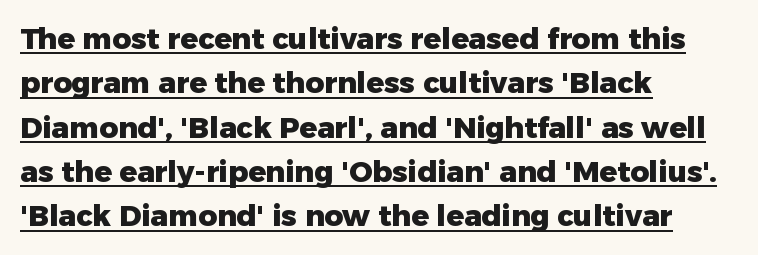
Decoration check: the copy is underlined. The horizontal fit of the characters is conventional and even. Emphasis by weight is at full strength: bold. What kind of face is this? One without serifs — a sans. The rendering uses natural spacing where letterforms have individual widths.
